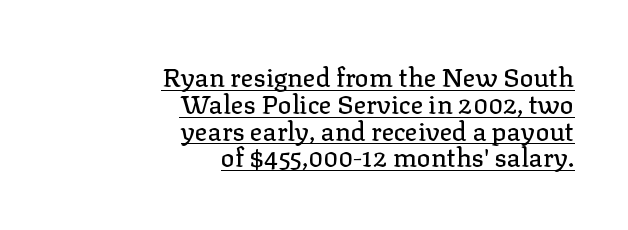
The image shows 26 px text type, upright; set right-aligned, tight line spacing (1.03x), normal letter spacing, underlined.
